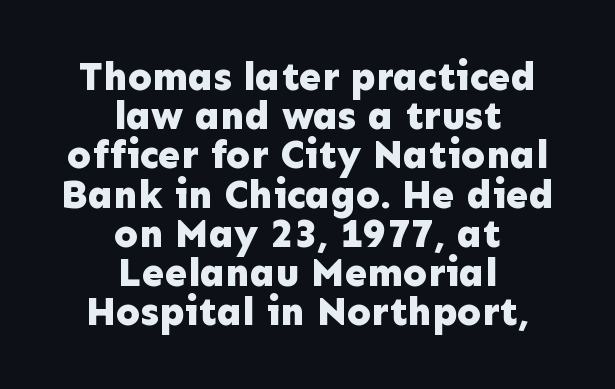
The image shows 40 px bold sans-serif type, upright; set centered, tight line spacing (0.98x), normal letter spacing, not underlined; low stroke contrast and a medium x-height.
